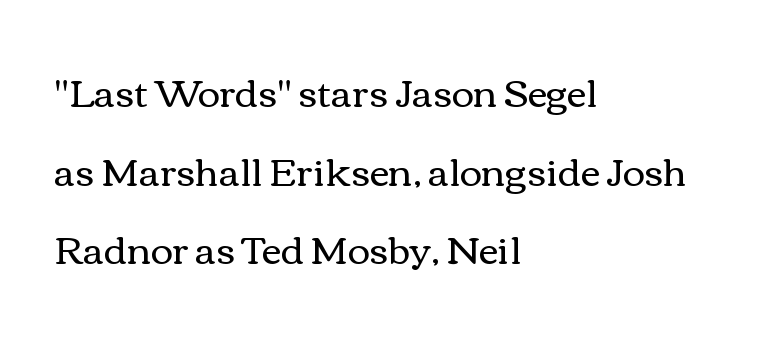
Every character sits straight up, as roman type does. These lines are rendered in a variable-pitch font. These lines stand farther apart than default settings would place them. Horizontally, the lines are justified to the leading edge only.
